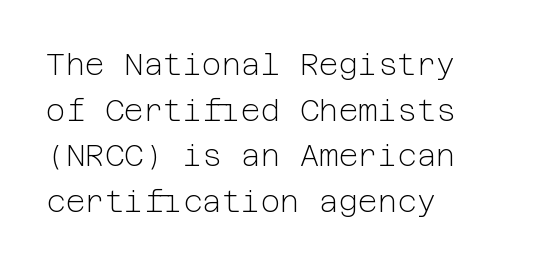
Has an underline been added? It has not. You can tell from the bare stems that sans-serif type was used. Leading matches the norm, producing a regular column. Short note: letters normally spaced. The paragraph has a hard left edge and a soft right edge. The strokes carry an ordinary text weight at most.
